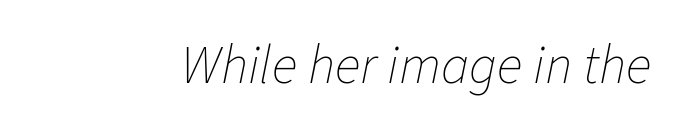
The image shows 54 px thin type, italic (leaning right); set normal letter spacing, not underlined; low stroke contrast and a medium x-height.
